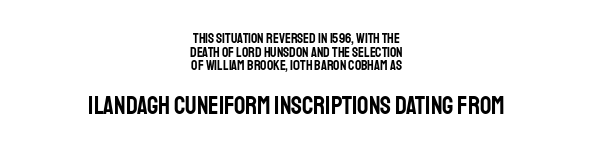
The later block is typeset at a bigger size than the earlier block. No italicization has been applied; the sample stays upright. Line spacing here is tight. Any mark beneath the type? The region is blank.
